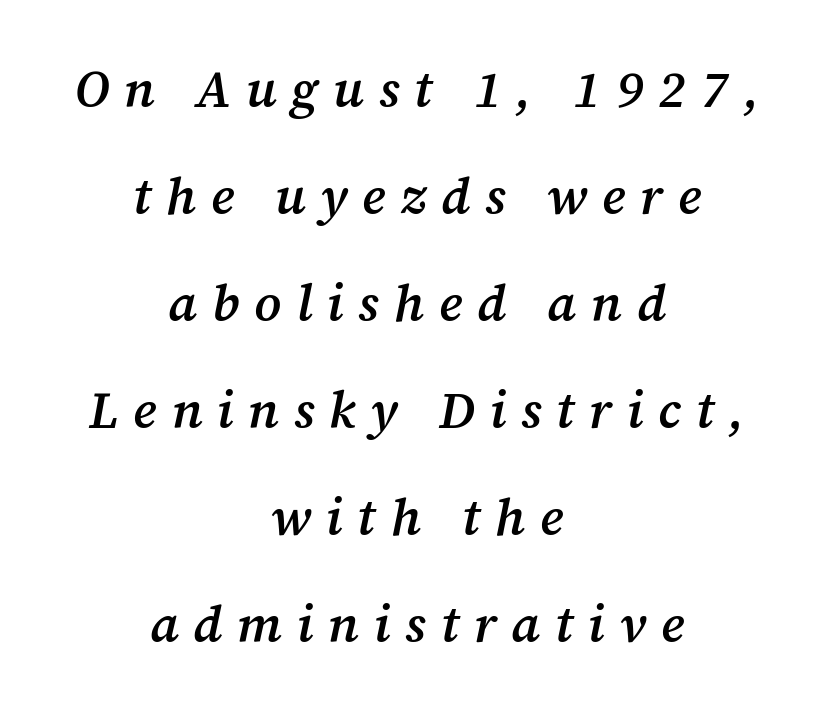
{"serif": "yes", "italic": "yes", "lean": "right", "slant_degrees": 12, "bold": "semi", "weight": "semibold", "width": "normal", "stroke_contrast": "medium", "x_height": "medium", "monospaced": "no", "underline": "no", "align": "center", "line_spacing": "loose", "line_spacing_ratio": 2.1, "letter_spacing": "wide", "letter_spacing_em": 0.29, "glyph_px": 51}
